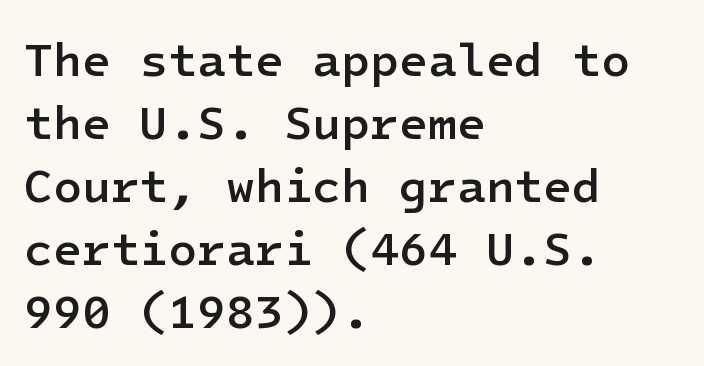
The image shows 47 px semibold sans-serif type, upright; set left-aligned, normal line spacing (1.34x), normal letter spacing, not underlined; low stroke contrast and a medium x-height.
